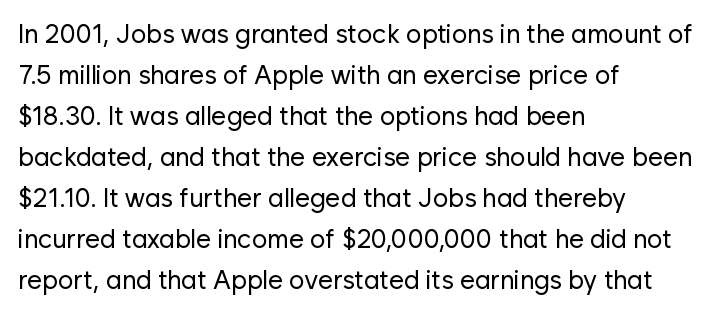
{"italic": "no", "bold": "no", "underline": "no", "align": "left", "line_spacing": "normal", "line_spacing_ratio": 1.58, "letter_spacing": "normal", "letter_spacing_em": 0.0, "glyph_px": 26}
